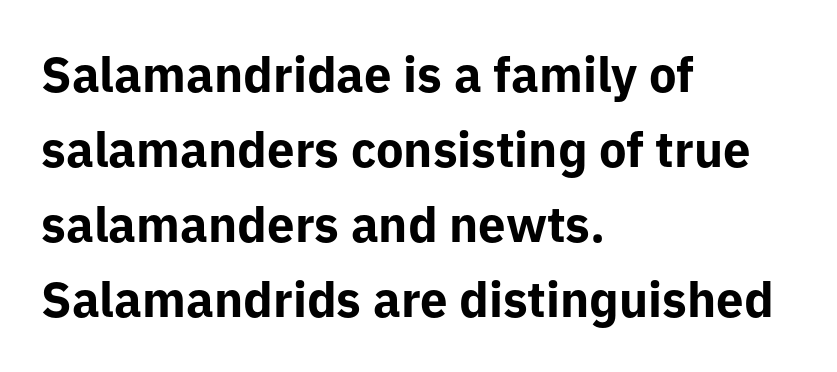
Q: Is the text bold? A: Yes.
Q: Is the text italic (slanted)? A: No, it is upright.
Q: Is the typeface a serif or a sans-serif typeface? A: Sans-serif.
Q: Is the text underlined? A: No.
Q: How is the paragraph aligned? A: Left-aligned.
Q: Is the spacing between letters normal or unusually wide? A: Normal.
Q: Is the spacing between lines tight, normal or loose? A: Normal.
Q: Width (condensed, normal, or wide)? A: Normal.
Q: Stroke contrast? A: Low.
Q: x-height? A: Medium.
Q: Monospaced? A: No.
